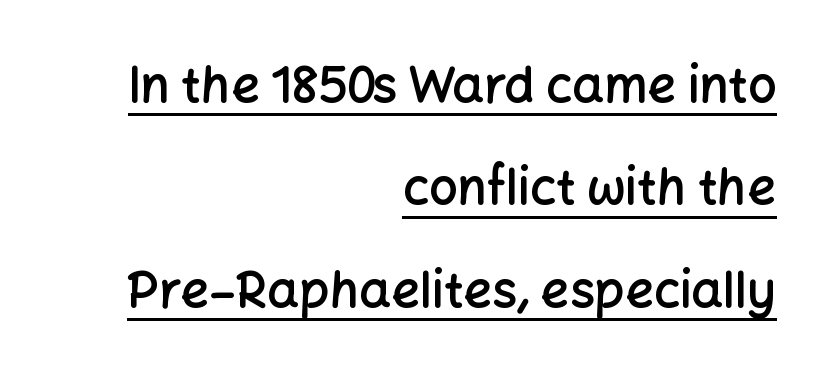
{"serif": "no", "italic": "no", "bold": "semi", "weight": "semibold", "width": "normal", "stroke_contrast": "low", "x_height": "medium", "monospaced": "no", "underline": "yes", "align": "right", "line_spacing": "loose", "line_spacing_ratio": 2.05, "letter_spacing": "normal", "letter_spacing_em": 0.0, "glyph_px": 50}
